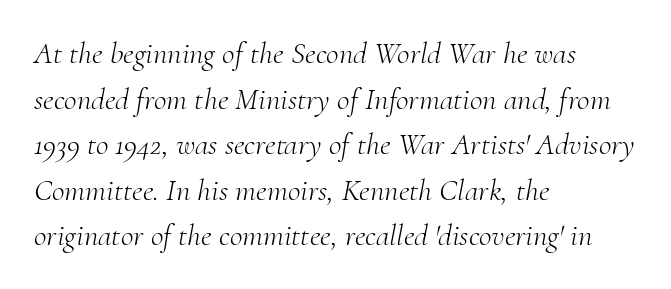
The rendering shows small feet on the letterforms — a serif design. The cut favours lightness, reaching ordinary text weight at its darkest. These lines are set flush left with a ragged right edge. Here the designer chose a conventional face with non-uniform glyph widths. Quick note: underline off. The font's italic variant was chosen for this text.
